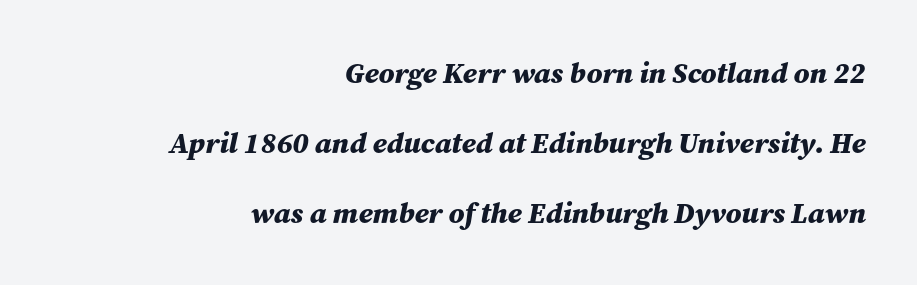
{"italic": "yes", "lean": "right", "slant_degrees": 12, "bold": "yes", "weight": "bold", "width": "normal", "stroke_contrast": "medium", "x_height": "medium", "monospaced": "no", "underline": "no", "align": "right", "line_spacing": "loose", "line_spacing_ratio": 2.41, "letter_spacing": "normal", "letter_spacing_em": 0.0, "glyph_px": 29}
